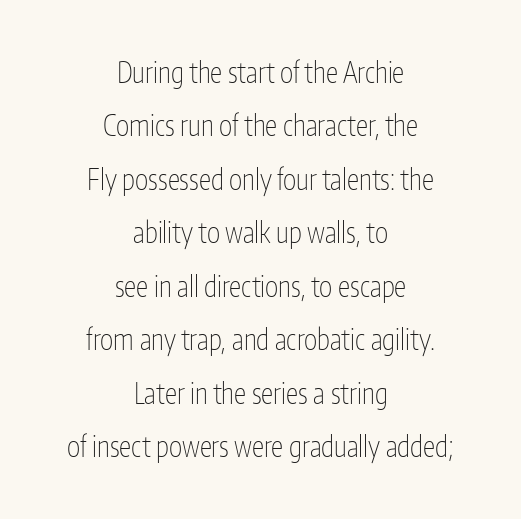
The image shows 28 px thin, condensed sans-serif type, upright; set centered, loose line spacing (1.91x), normal letter spacing, not underlined; low stroke contrast and a medium x-height.
